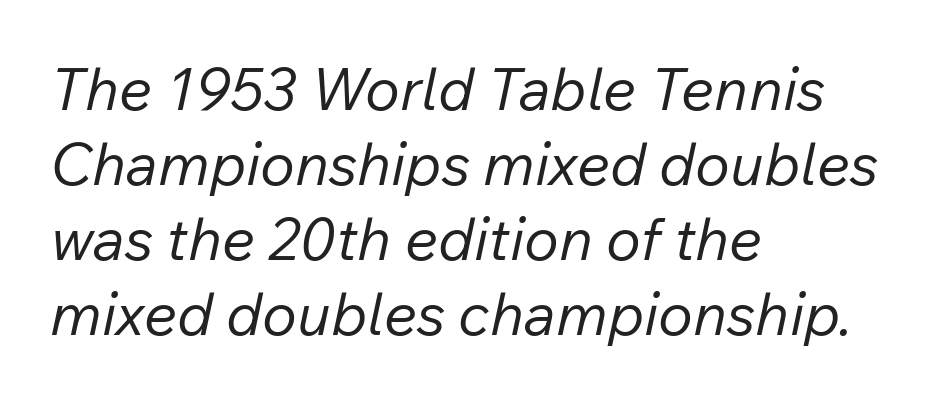
Q: Is the text bold? A: No.
Q: Is the text italic (slanted)? A: Yes, it leans right by about 12 degrees.
Q: Is the text underlined? A: No.
Q: How is the paragraph aligned? A: Left-aligned.
Q: Is the spacing between letters normal or unusually wide? A: Normal.
Q: Is the spacing between lines tight, normal or loose? A: Normal.
Q: Width (condensed, normal, or wide)? A: Normal.
Q: Stroke contrast? A: Low.
Q: x-height? A: Medium.
Q: Monospaced? A: No.
